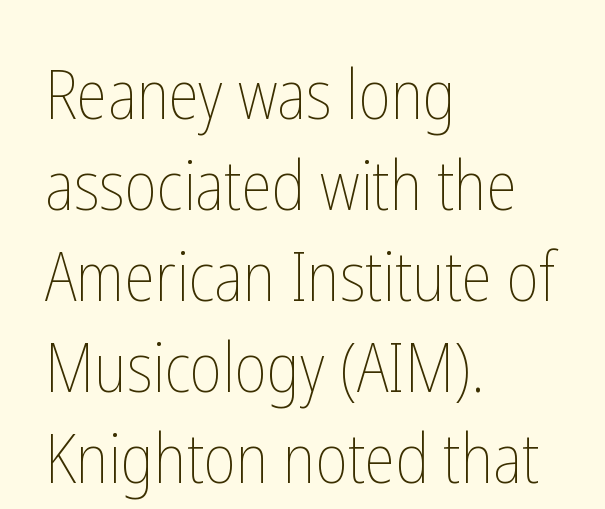
Q: Is the text bold? A: No.
Q: Is the text italic (slanted)? A: No, it is upright.
Q: Is the text underlined? A: No.
Q: How is the paragraph aligned? A: Left-aligned.
Q: Is the spacing between letters normal or unusually wide? A: Normal.
Q: Is the spacing between lines tight, normal or loose? A: Normal.
Q: Width (condensed, normal, or wide)? A: Condensed.
Q: Stroke contrast? A: Low.
Q: x-height? A: Medium.
Q: Monospaced? A: No.
